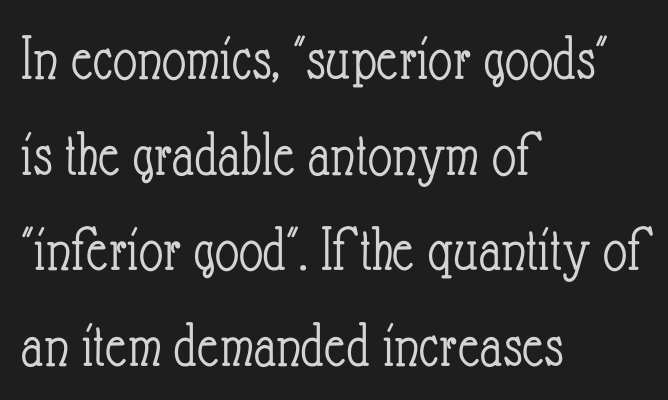
Vertical spacing — default. The letters sit at their default tracking, neither squeezed nor spread. Weight: in the light-to-regular range. The letters stand upright; this is a roman face. Quick note: underline off.
